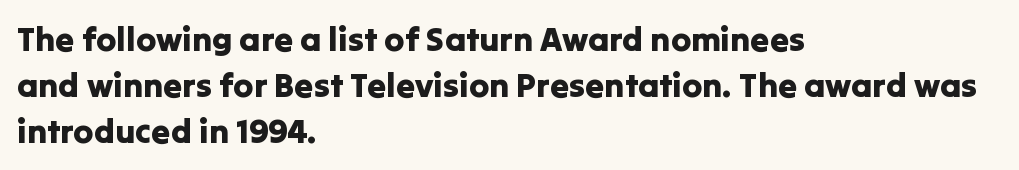
Q: Is the text italic (slanted)? A: No, it is upright.
Q: Is the typeface a serif or a sans-serif typeface? A: Sans-serif.
Q: Is the text underlined? A: No.
Q: How is the paragraph aligned? A: Left-aligned.
Q: Is the spacing between letters normal or unusually wide? A: Normal.
Q: Is the spacing between lines tight, normal or loose? A: Normal.
Q: Width (condensed, normal, or wide)? A: Normal.
Q: Stroke contrast? A: Low.
Q: x-height? A: Medium.
Q: Monospaced? A: No.
